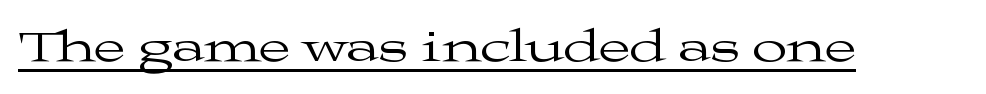
The image shows 46 px regular-weight, wide serif type, upright; set normal letter spacing, underlined; medium stroke contrast and a medium x-height.
